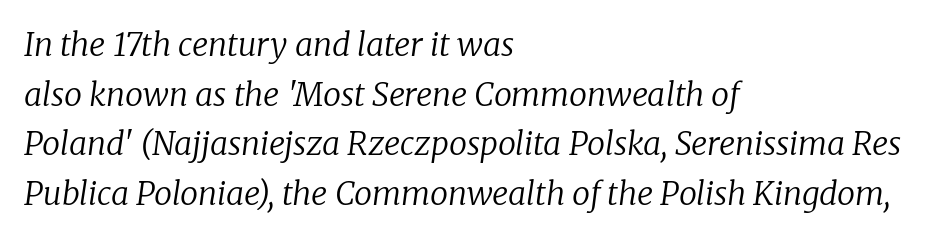
Q: Is the text bold? A: No.
Q: Is the text italic (slanted)? A: Yes, it leans right by about 8 degrees.
Q: Is the typeface a serif or a sans-serif typeface? A: Serif.
Q: Is the text underlined? A: No.
Q: How is the paragraph aligned? A: Left-aligned.
Q: Is the spacing between letters normal or unusually wide? A: Normal.
Q: Is the spacing between lines tight, normal or loose? A: Normal.
Q: Width (condensed, normal, or wide)? A: Normal.
Q: Stroke contrast? A: Low.
Q: x-height? A: Medium.
Q: Monospaced? A: No.
